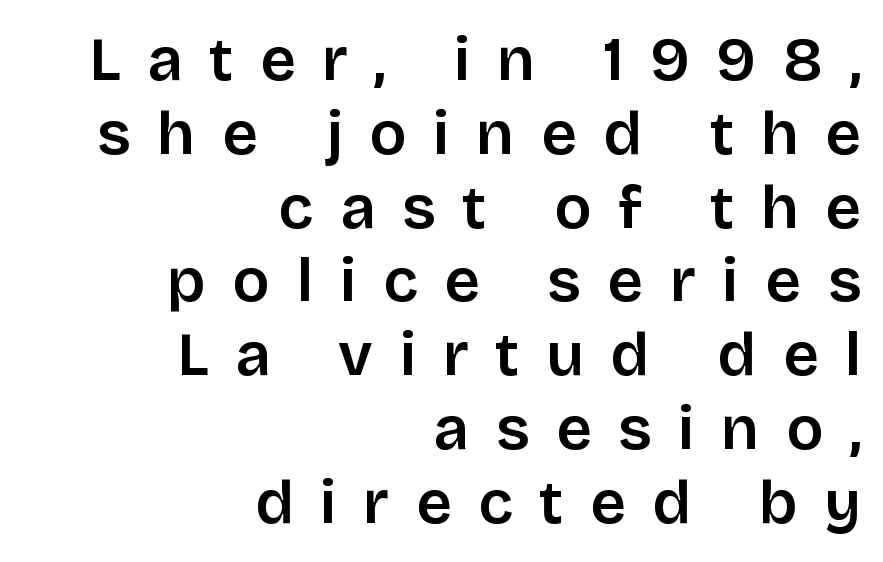
Italic: no, the glyphs are upright roman. This rendering uses right alignment, leaving the left contour irregular. This sample has the flowing, uneven cadence of proportional lettering. To sum up the face: it is a sans, with no serifs. Any mark beneath the type? The region is blank. The tracking jumps out immediately: characters are airy and widely separated.
